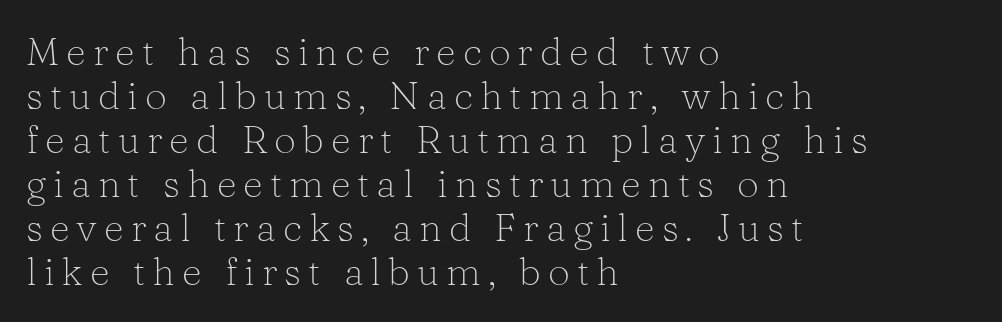
Q: Is the text bold? A: No.
Q: Is the text italic (slanted)? A: No, it is upright.
Q: Is the typeface a serif or a sans-serif typeface? A: Serif.
Q: Is the text underlined? A: No.
Q: How is the paragraph aligned? A: Left-aligned.
Q: Is the spacing between lines tight, normal or loose? A: Tight.
Q: Width (condensed, normal, or wide)? A: Normal.
Q: Stroke contrast? A: Low.
Q: x-height? A: Medium.
Q: Monospaced? A: No.
